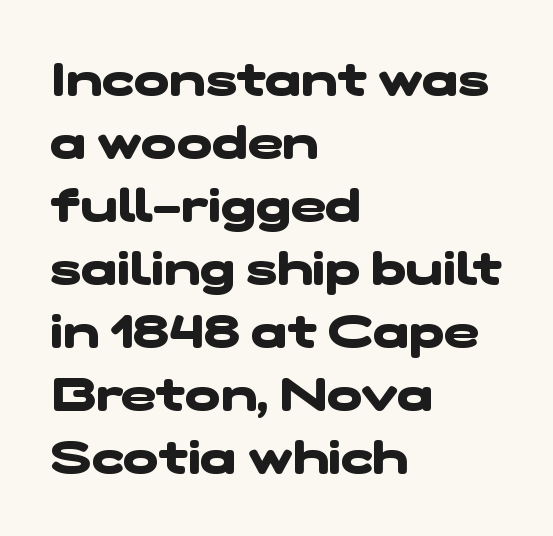
{"serif": "no", "bold": "yes", "weight": "heavy", "width": "wide", "stroke_contrast": "low", "x_height": "medium", "monospaced": "no", "underline": "no", "align": "left", "line_spacing": "normal", "line_spacing_ratio": 1.34, "letter_spacing": "normal", "letter_spacing_em": 0.0, "glyph_px": 47}
